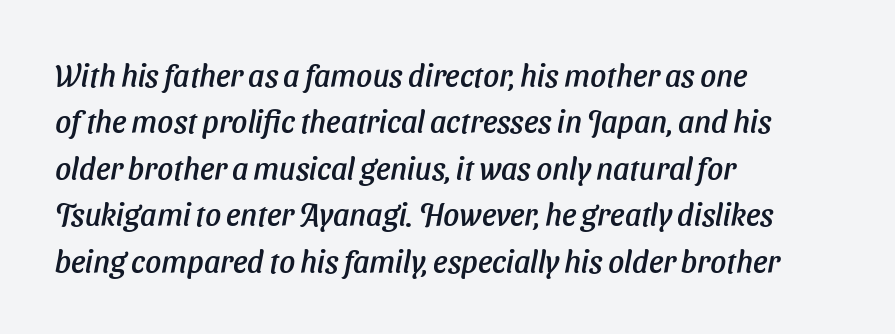
{"italic": "yes", "lean": "right", "slant_degrees": 11, "width": "normal", "stroke_contrast": "low", "x_height": "medium", "monospaced": "no", "underline": "no", "align": "left", "line_spacing": "normal", "line_spacing_ratio": 1.5, "letter_spacing": "normal", "letter_spacing_em": 0.0, "glyph_px": 31}
